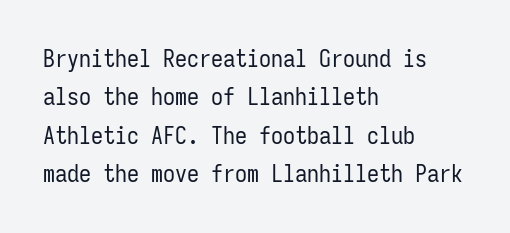
{"italic": "no", "bold": "no", "underline": "no", "align": "left", "line_spacing": "normal", "line_spacing_ratio": 1.6, "letter_spacing": "normal", "letter_spacing_em": 0.0, "glyph_px": 24}
